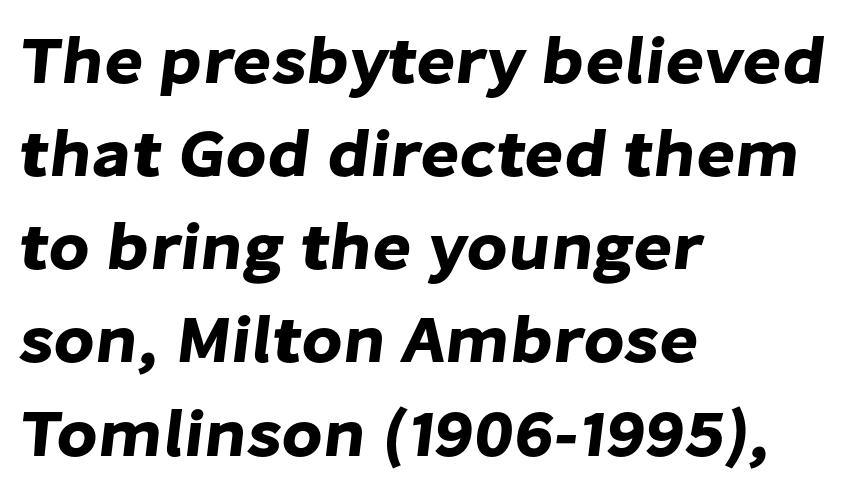
Q: Is the typeface a serif or a sans-serif typeface? A: Sans-serif.
Q: Is the text underlined? A: No.
Q: How is the paragraph aligned? A: Left-aligned.
Q: Is the spacing between letters normal or unusually wide? A: Normal.
Q: Is the spacing between lines tight, normal or loose? A: Normal.
Q: Width (condensed, normal, or wide)? A: Normal.
Q: Stroke contrast? A: Low.
Q: x-height? A: Medium.
Q: Monospaced? A: No.
